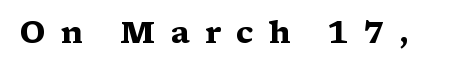
The image shows 30 px heavy, wide serif type, upright; set unusually wide letter spacing (+0.49 em), not underlined; medium stroke contrast and a medium x-height.
